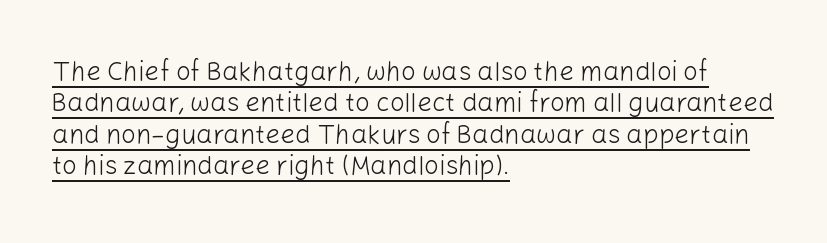
The letters stand straight up with perfectly vertical stems. Weight class: somewhere from thin through regular. This sample carries an underscore along the baseline area. The type is set solid horizontally, with unmodified tracking.
